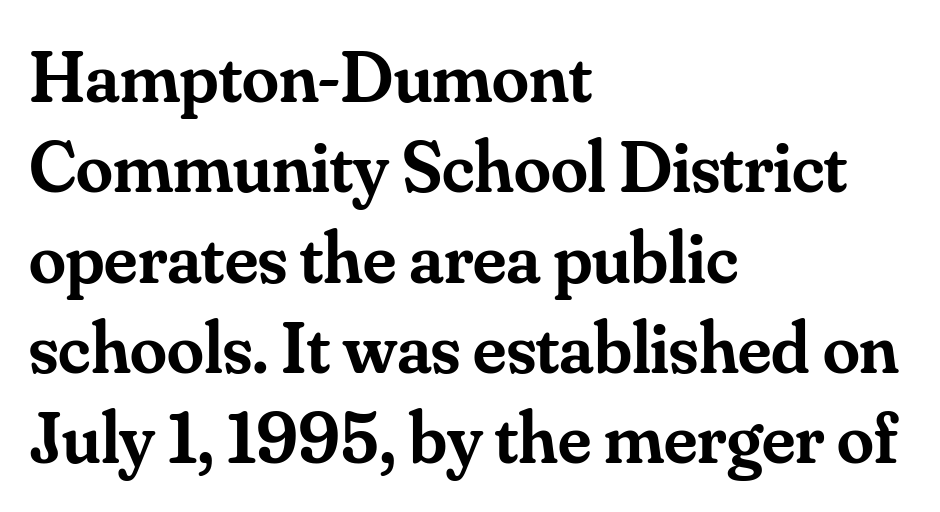
Q: Is the text bold? A: Semi-bold.
Q: Is the text italic (slanted)? A: No, it is upright.
Q: Is the typeface a serif or a sans-serif typeface? A: Serif.
Q: Is the text underlined? A: No.
Q: How is the paragraph aligned? A: Left-aligned.
Q: Is the spacing between letters normal or unusually wide? A: Normal.
Q: Width (condensed, normal, or wide)? A: Normal.
Q: Stroke contrast? A: Medium.
Q: x-height? A: Small.
Q: Monospaced? A: No.
